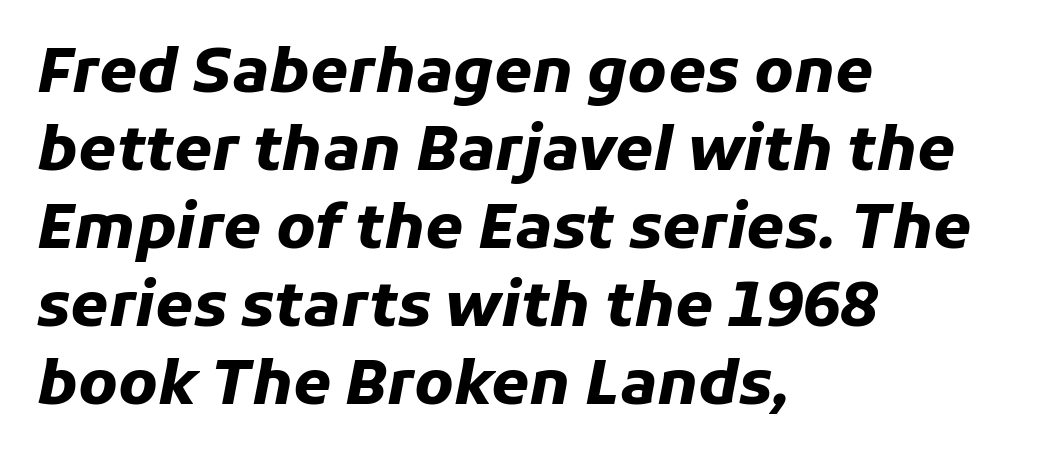
{"italic": "yes", "lean": "right", "slant_degrees": 11, "bold": "yes", "weight": "heavy", "width": "normal", "stroke_contrast": "low", "x_height": "medium", "monospaced": "no", "underline": "no", "align": "left", "line_spacing": "normal", "line_spacing_ratio": 1.28, "letter_spacing": "normal", "letter_spacing_em": 0.0, "glyph_px": 61}
